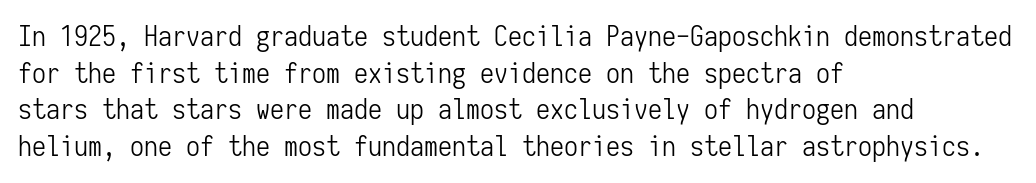
The passage shown is typed in a monospace face where columns stay perfectly aligned. The type is set solid horizontally, with unmodified tracking. This is sans-serif lettering, the kind often seen on screens and signage. Each new line begins a customary step beneath the previous one.
